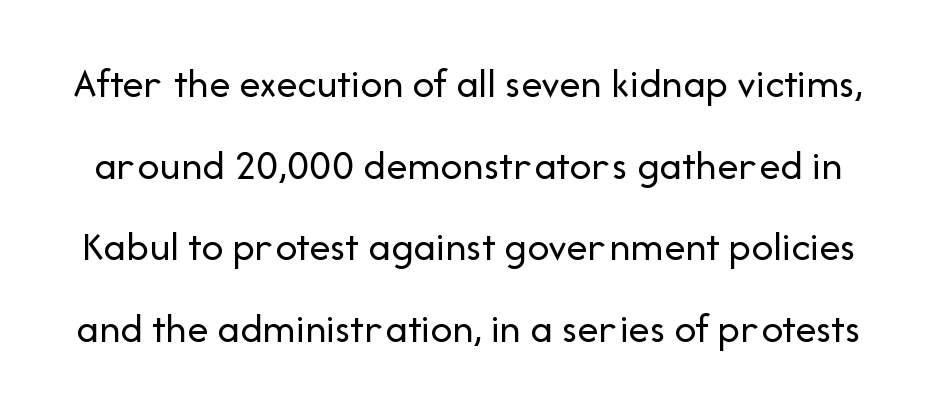
{"serif": "no", "italic": "no", "bold": "no", "weight": "regular", "width": "normal", "stroke_contrast": "low", "x_height": "medium", "monospaced": "no", "underline": "no", "line_spacing": "loose", "line_spacing_ratio": 1.9, "letter_spacing": "normal", "letter_spacing_em": 0.0, "glyph_px": 43}
